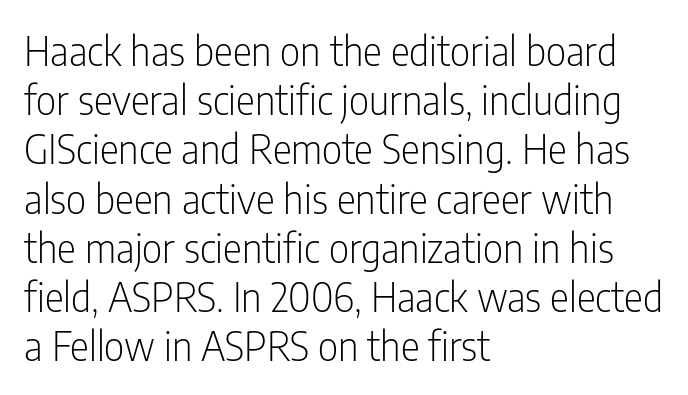
Q: Is the text bold? A: No.
Q: Is the text italic (slanted)? A: No, it is upright.
Q: Is the typeface a serif or a sans-serif typeface? A: Sans-serif.
Q: Is the text underlined? A: No.
Q: How is the paragraph aligned? A: Left-aligned.
Q: Is the spacing between letters normal or unusually wide? A: Normal.
Q: Width (condensed, normal, or wide)? A: Condensed.
Q: Stroke contrast? A: Low.
Q: x-height? A: Medium.
Q: Monospaced? A: No.
